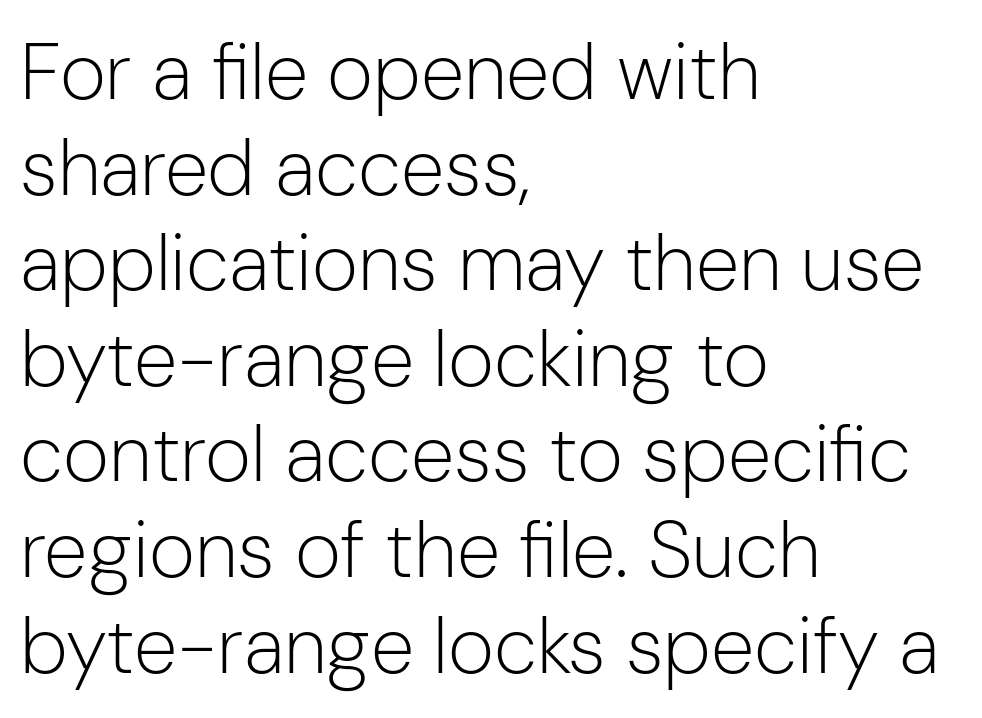
Do the letters lean? They stand straight. The strip under each line holds only bare page. Where is the straight margin? On the left. Is the type heavy? It reads as light-to-regular instead.
